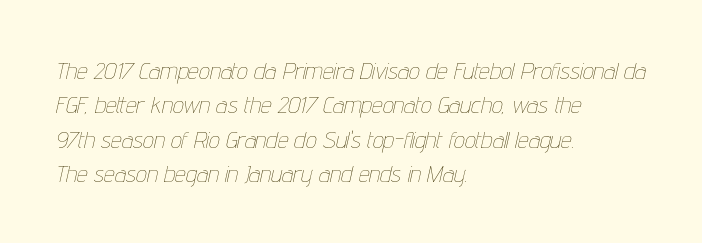
Q: Is the text bold? A: No.
Q: Is the text italic (slanted)? A: Yes, it leans right by about 12 degrees.
Q: Is the text underlined? A: No.
Q: How is the paragraph aligned? A: Left-aligned.
Q: Is the spacing between letters normal or unusually wide? A: Normal.
Q: Is the spacing between lines tight, normal or loose? A: Normal.
